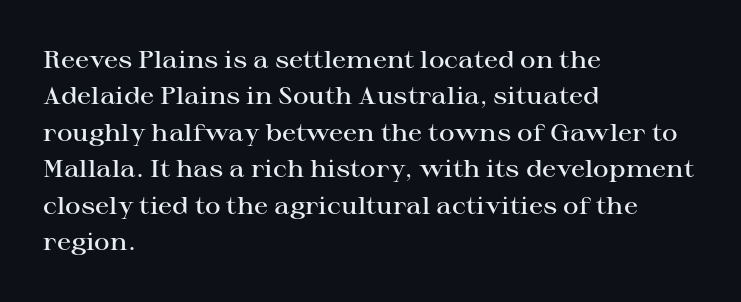
{"italic": "no", "bold": "semi", "underline": "no", "align": "left", "line_spacing": "normal", "line_spacing_ratio": 1.52, "letter_spacing": "normal", "letter_spacing_em": 0.0, "glyph_px": 24}
